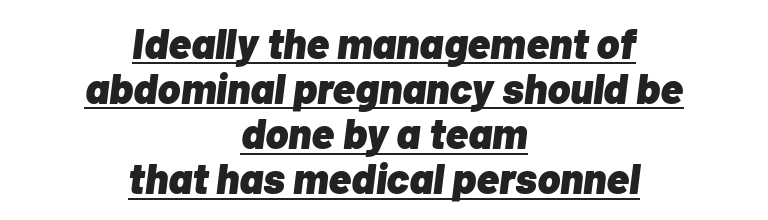
{"italic": "yes", "lean": "right", "slant_degrees": 7, "bold": "yes", "weight": "heavy", "width": "normal", "stroke_contrast": "low", "x_height": "medium", "monospaced": "no", "underline": "yes", "align": "center", "line_spacing": "tight", "line_spacing_ratio": 1.05, "letter_spacing": "normal", "letter_spacing_em": 0.0, "glyph_px": 43}
